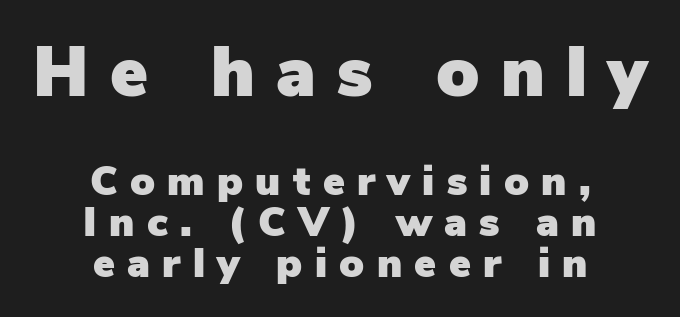
{"serif": "no", "italic": "no", "width": "normal", "stroke_contrast": "low", "x_height": "medium", "monospaced": "no", "underline": "no", "align": "center", "line_spacing": "tight", "line_spacing_ratio": 1.01, "letter_spacing": "wide", "letter_spacing_em": 0.3, "larger_block": "first", "size_ratio": 1.73, "glyph_px": 71}
